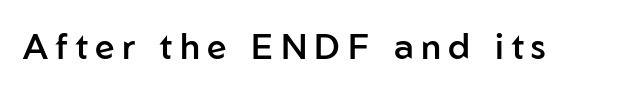
Spacing between characters has been opened up far beyond the box default. The face used here is proportionally spaced, like ordinary book or web type. It's the straight-up-and-down kind of type. The sample has been set in demibold, a notch under bold.
